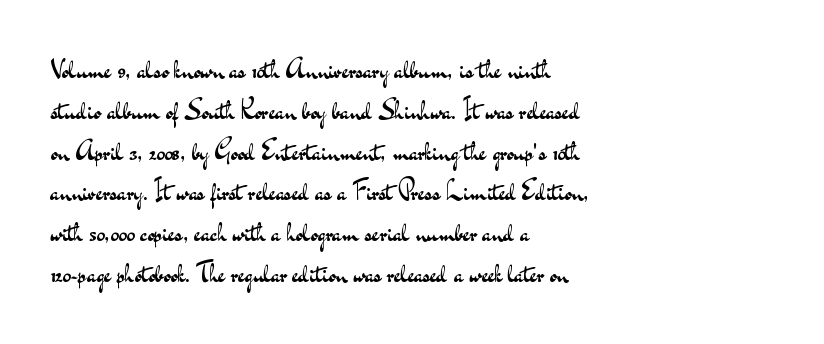
Q: Is the text bold? A: No.
Q: Is the text italic (slanted)? A: Yes.
Q: Is the text underlined? A: No.
Q: How is the paragraph aligned? A: Left-aligned.
Q: Is the spacing between letters normal or unusually wide? A: Normal.
Q: Is the spacing between lines tight, normal or loose? A: Normal.
